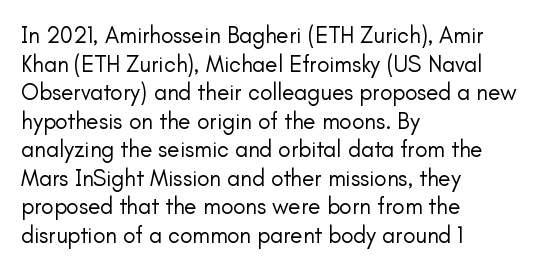
Beneath every word, the page is bare. On a weight scale, this lands at 450 or below. Look at the tracking — it's just the regular setting, nothing added. The typesetter chose a ragged-right arrangement here. Upright lettering throughout.
